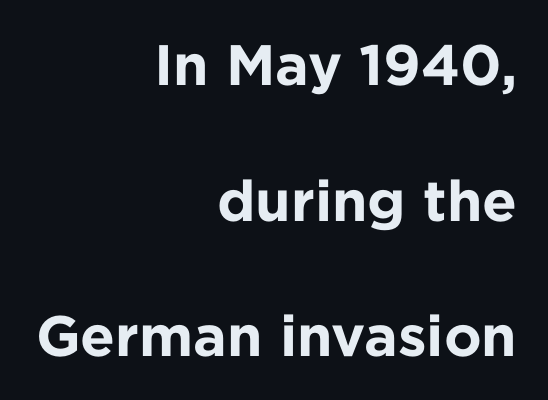
Q: Is the text bold? A: Yes.
Q: Is the text italic (slanted)? A: No, it is upright.
Q: Is the typeface a serif or a sans-serif typeface? A: Sans-serif.
Q: Is the text underlined? A: No.
Q: How is the paragraph aligned? A: Right-aligned.
Q: Is the spacing between letters normal or unusually wide? A: Normal.
Q: Is the spacing between lines tight, normal or loose? A: Loose.
Q: Width (condensed, normal, or wide)? A: Normal.
Q: Stroke contrast? A: Low.
Q: x-height? A: Medium.
Q: Monospaced? A: No.
